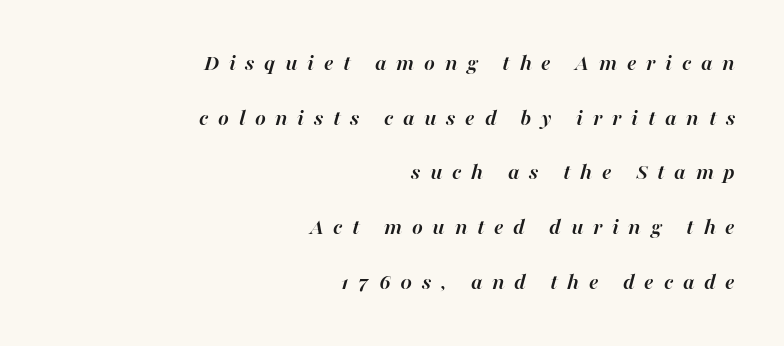
{"italic": "yes", "lean": "right", "slant_degrees": 16, "bold": "yes", "underline": "no", "align": "right", "line_spacing": "loose", "line_spacing_ratio": 2.38, "letter_spacing": "wide", "letter_spacing_em": 0.42, "glyph_px": 23}
